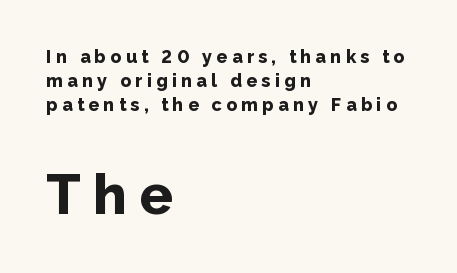
{"serif": "no", "italic": "no", "bold": "yes", "weight": "bold", "width": "normal", "stroke_contrast": "low", "x_height": "medium", "monospaced": "no", "underline": "no", "align": "left", "line_spacing": "normal", "line_spacing_ratio": 1.33, "letter_spacing": "wide", "letter_spacing_em": 0.24, "larger_block": "second", "size_ratio": 3.06, "glyph_px": 55}
